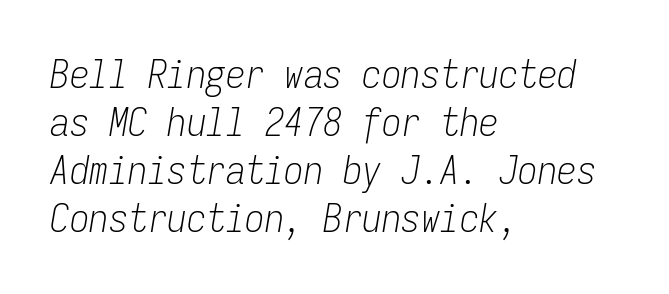
Q: Is the text bold? A: No.
Q: Is the text italic (slanted)? A: Yes, it leans right by about 9 degrees.
Q: Is the text underlined? A: No.
Q: How is the paragraph aligned? A: Left-aligned.
Q: Is the spacing between letters normal or unusually wide? A: Normal.
Q: Width (condensed, normal, or wide)? A: Condensed.
Q: Stroke contrast? A: Low.
Q: x-height? A: Medium.
Q: Monospaced? A: Yes.
